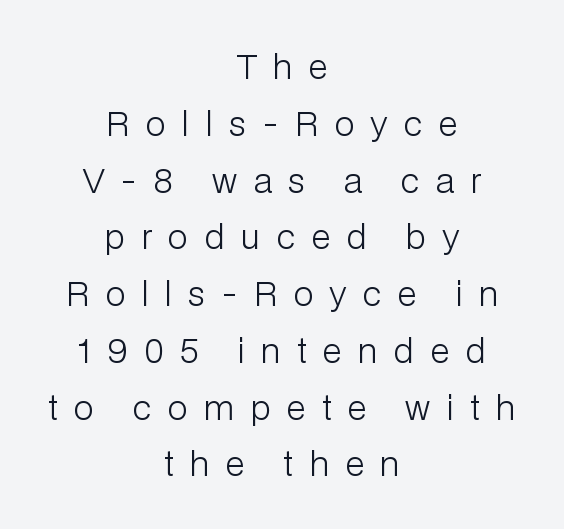
Q: Is the text bold? A: No.
Q: Is the text italic (slanted)? A: No, it is upright.
Q: Is the typeface a serif or a sans-serif typeface? A: Sans-serif.
Q: Is the text underlined? A: No.
Q: How is the paragraph aligned? A: Centered.
Q: Is the spacing between letters normal or unusually wide? A: Unusually wide.
Q: Width (condensed, normal, or wide)? A: Normal.
Q: Stroke contrast? A: Low.
Q: x-height? A: Medium.
Q: Monospaced? A: No.
